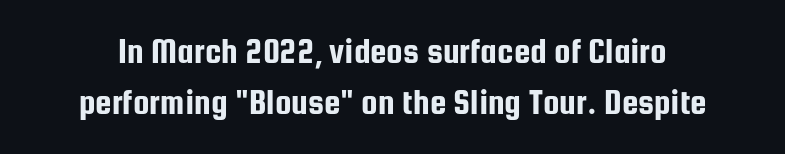
The type sits square on the baseline with zero lean. Observe the absence of serifs on each vertical stroke in this sample. Inter-character spacing is left at the font's built-in metrics. A normal amount of white space separates one row of letters from the next.
